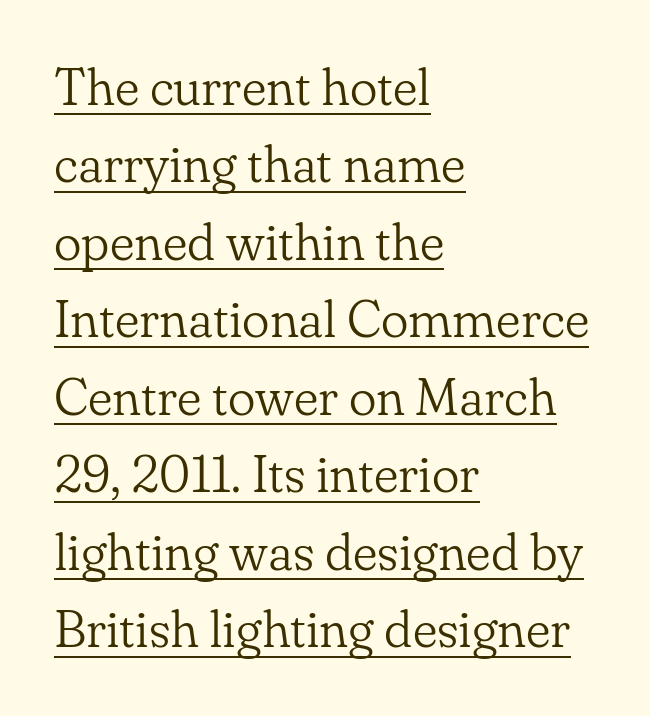
Is there much room between lines? A standard amount, neither cramped nor airy. The compositor pushed each line to the left boundary. Looks like regular typesetting: each glyph gets only the width it needs. Ordinary non-slanted type is in use. This is underlined copy, the kind a proofreader might mark for attention.
